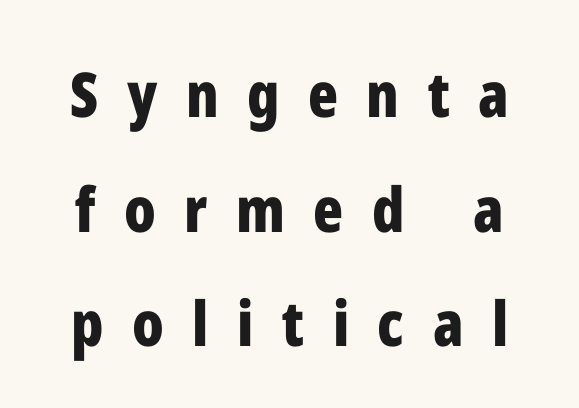
The image shows 62 px bold, condensed sans-serif type, upright; set line spacing 1.85x, unusually wide letter spacing (+0.46 em), not underlined; low stroke contrast and a medium x-height.
